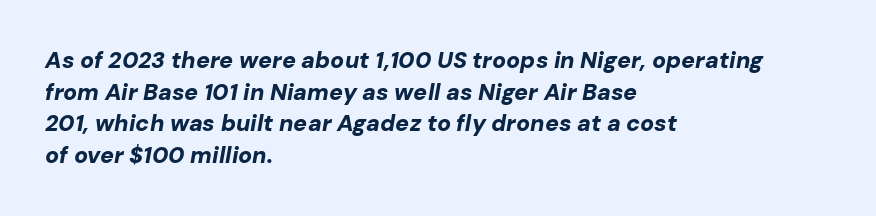
Summary of vertical rhythm: regular, with standard interline spacing. A student would call this left alignment; a typographer would say flush left, rag right. The rendering keeps characters at their native spacing. Designer's note — italics engaged.
